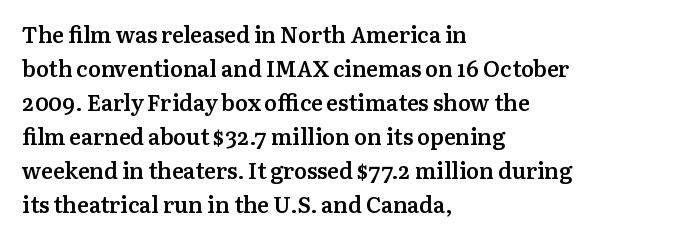
Q: Is the text bold? A: Semi-bold.
Q: Is the text italic (slanted)? A: No, it is upright.
Q: Is the text underlined? A: No.
Q: How is the paragraph aligned? A: Left-aligned.
Q: Is the spacing between letters normal or unusually wide? A: Normal.
Q: Is the spacing between lines tight, normal or loose? A: Normal.
